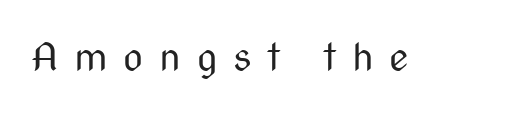
Q: Is the text bold? A: No.
Q: Is the text italic (slanted)? A: No, it is upright.
Q: Is the typeface a serif or a sans-serif typeface? A: Sans-serif.
Q: Is the text underlined? A: No.
Q: Is the spacing between letters normal or unusually wide? A: Unusually wide.
Q: Width (condensed, normal, or wide)? A: Condensed.
Q: Stroke contrast? A: Medium.
Q: x-height? A: Medium.
Q: Monospaced? A: No.
